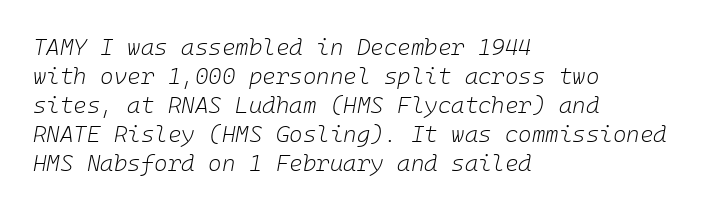
Q: Is the text bold? A: No.
Q: Is the text italic (slanted)? A: Yes, it leans right by about 10 degrees.
Q: Is the text underlined? A: No.
Q: How is the paragraph aligned? A: Left-aligned.
Q: Is the spacing between letters normal or unusually wide? A: Normal.
Q: Is the spacing between lines tight, normal or loose? A: Normal.
